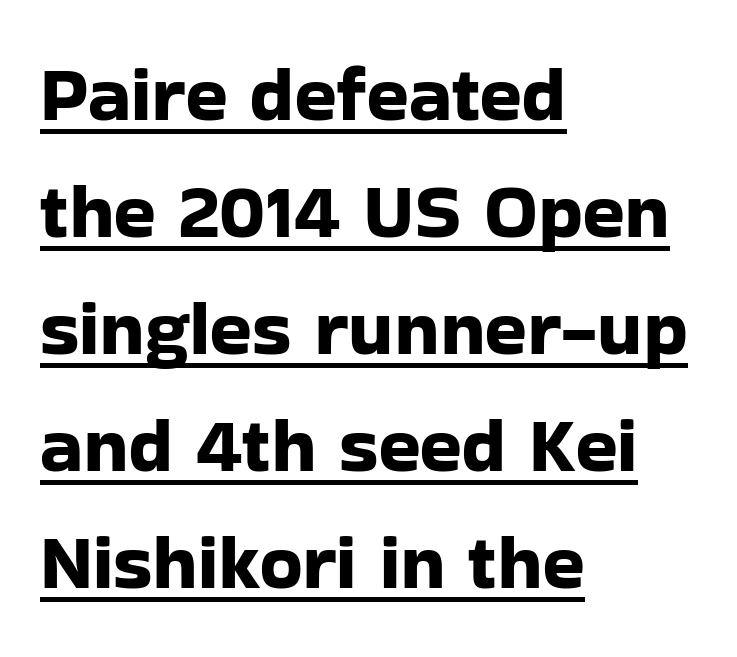
Q: Is the text italic (slanted)? A: No, it is upright.
Q: Is the typeface a serif or a sans-serif typeface? A: Sans-serif.
Q: Is the text underlined? A: Yes.
Q: How is the paragraph aligned? A: Left-aligned.
Q: Is the spacing between letters normal or unusually wide? A: Normal.
Q: Is the spacing between lines tight, normal or loose? A: Normal.
Q: Width (condensed, normal, or wide)? A: Normal.
Q: Stroke contrast? A: Low.
Q: x-height? A: Medium.
Q: Monospaced? A: No.
